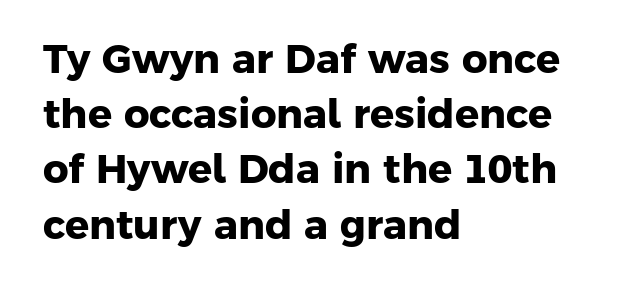
The image shows 40 px heavy sans-serif type; set left-aligned, normal line spacing (1.38x), normal letter spacing, not underlined; low stroke contrast and a medium x-height.
